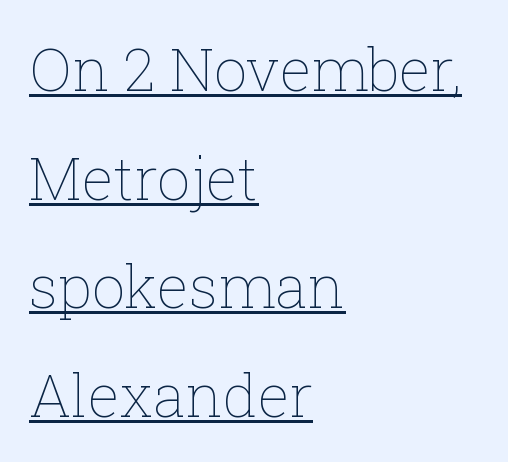
{"italic": "no", "bold": "no", "weight": "thin", "width": "normal", "stroke_contrast": "low", "x_height": "medium", "monospaced": "no", "underline": "yes", "align": "left", "line_spacing_ratio": 1.84, "letter_spacing": "normal", "letter_spacing_em": 0.0, "glyph_px": 59}
